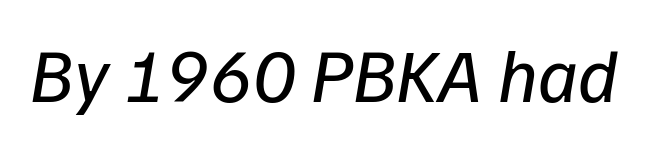
Q: Is the text bold? A: No.
Q: Is the typeface a serif or a sans-serif typeface? A: Sans-serif.
Q: Is the text underlined? A: No.
Q: Is the spacing between letters normal or unusually wide? A: Normal.
Q: Width (condensed, normal, or wide)? A: Normal.
Q: Stroke contrast? A: Low.
Q: x-height? A: Medium.
Q: Monospaced? A: No.
